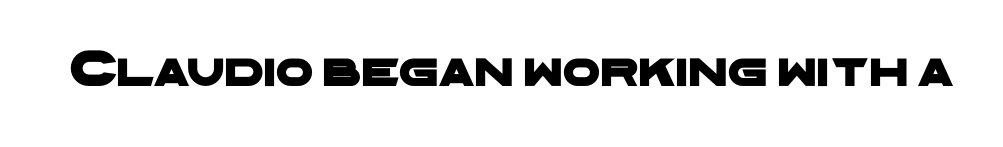
{"serif": "no", "width": "wide", "stroke_contrast": "low", "x_height": "medium", "monospaced": "no", "underline": "no", "letter_spacing": "normal", "letter_spacing_em": 0.0, "glyph_px": 53}
